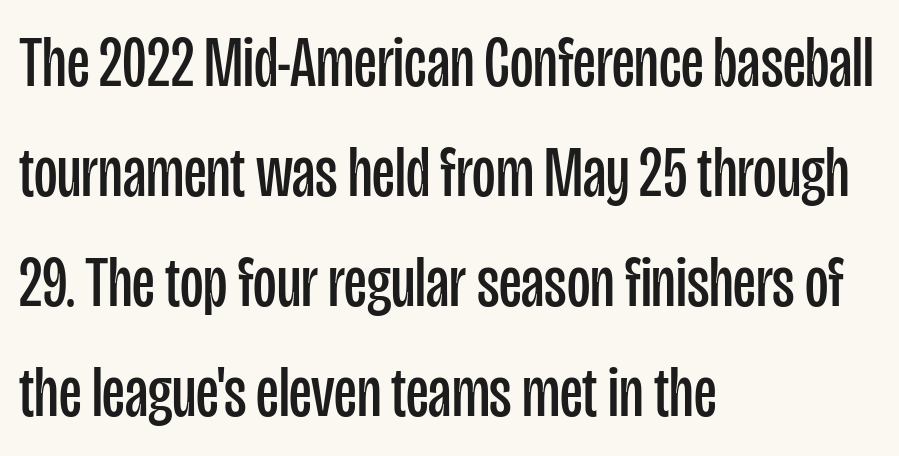
Q: Is the text bold? A: No.
Q: Is the text italic (slanted)? A: No, it is upright.
Q: Is the typeface a serif or a sans-serif typeface? A: Sans-serif.
Q: Is the text underlined? A: No.
Q: How is the paragraph aligned? A: Left-aligned.
Q: Is the spacing between letters normal or unusually wide? A: Normal.
Q: Is the spacing between lines tight, normal or loose? A: Normal.
Q: Width (condensed, normal, or wide)? A: Condensed.
Q: Stroke contrast? A: Low.
Q: x-height? A: Large.
Q: Monospaced? A: No.
